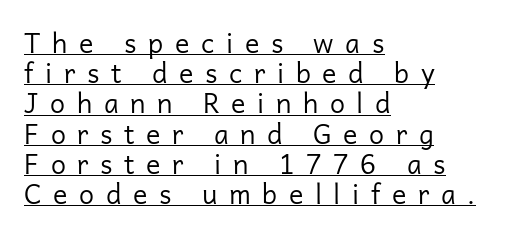
The image shows 27 px text type, upright; set left-aligned, tight line spacing (1.12x), unusually wide letter spacing (+0.43 em), underlined.
